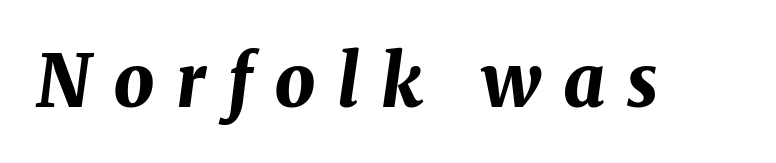
Q: Is the text bold? A: Yes.
Q: Is the text italic (slanted)? A: Yes, it leans right by about 8 degrees.
Q: Is the text underlined? A: No.
Q: Is the spacing between letters normal or unusually wide? A: Unusually wide.
Q: Width (condensed, normal, or wide)? A: Normal.
Q: Stroke contrast? A: Medium.
Q: x-height? A: Medium.
Q: Monospaced? A: No.
